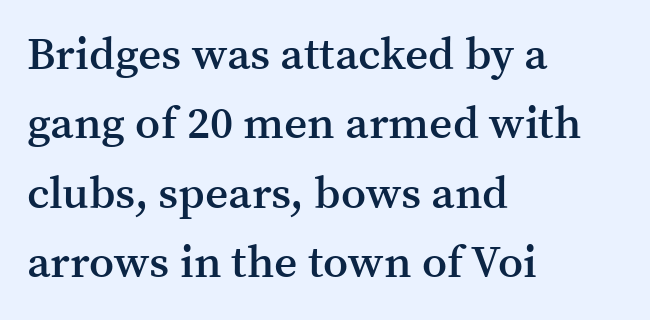
{"serif": "yes", "italic": "no", "bold": "semi", "weight": "semibold", "width": "normal", "stroke_contrast": "medium", "x_height": "medium", "monospaced": "no", "underline": "no", "align": "left", "line_spacing": "normal", "line_spacing_ratio": 1.54, "letter_spacing": "normal", "letter_spacing_em": 0.0, "glyph_px": 45}
